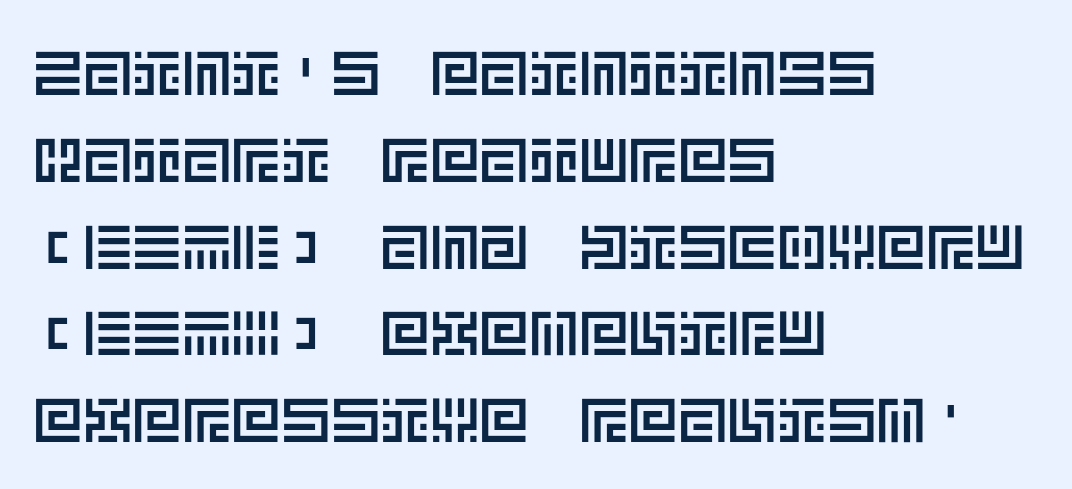
Q: Is the text italic (slanted)? A: No, it is upright.
Q: Is the text underlined? A: No.
Q: How is the paragraph aligned? A: Left-aligned.
Q: Is the spacing between letters normal or unusually wide? A: Normal.
Q: Is the spacing between lines tight, normal or loose? A: Normal.
Q: Width (condensed, normal, or wide)? A: Normal.
Q: x-height? A: Large.
